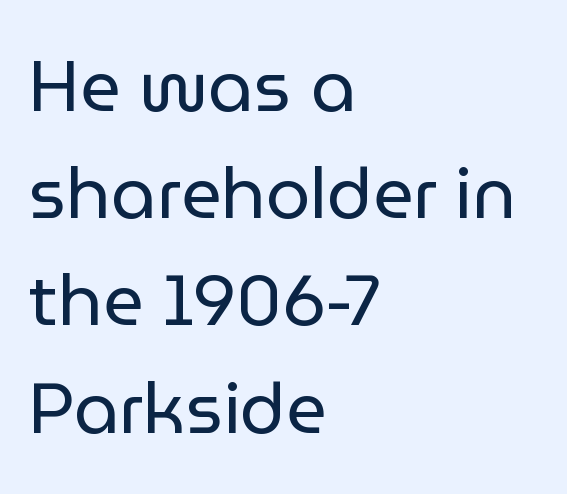
The image shows 71 px regular-weight sans-serif type, upright; set left-aligned, normal line spacing (1.51x), normal letter spacing, not underlined; low stroke contrast and a medium x-height.
